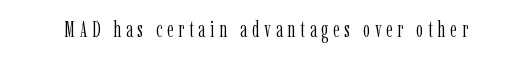
{"italic": "no", "bold": "no", "underline": "no", "letter_spacing": "wide", "letter_spacing_em": 0.22, "glyph_px": 22}
